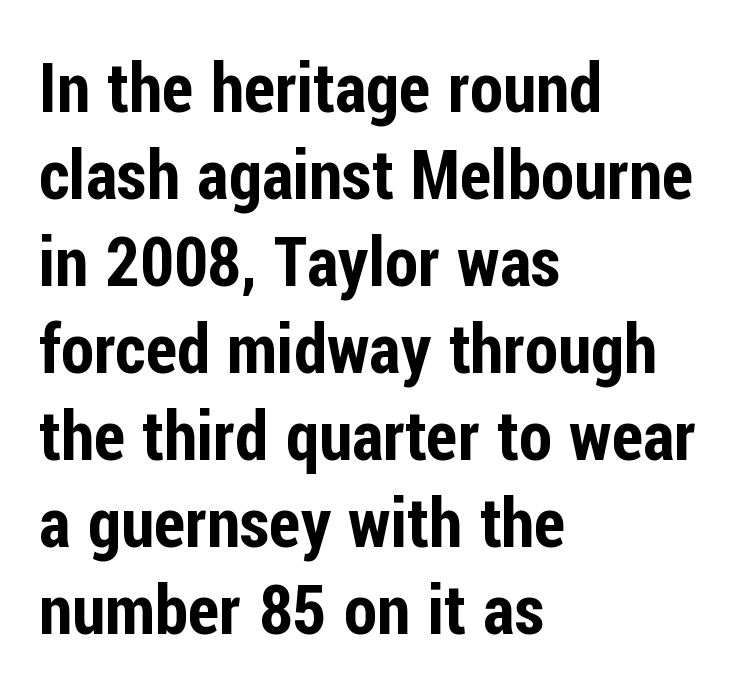
The image shows 68 px condensed sans-serif type, upright; set left-aligned, normal line spacing (1.28x), normal letter spacing, not underlined; low stroke contrast and a medium x-height.
